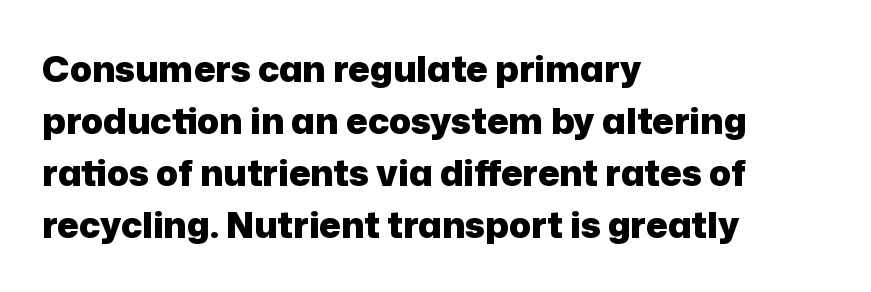
Compared with an ordinary text face, these strokes are far heavier — a full bold. Honestly, the row spacing looks completely unremarkable. Grotesque or geometric, the face here clearly has no serifs. Quick note: underline off. The face used here is rendered with its standard letterfit. Horizontally, the lines are justified to the leading edge only.
